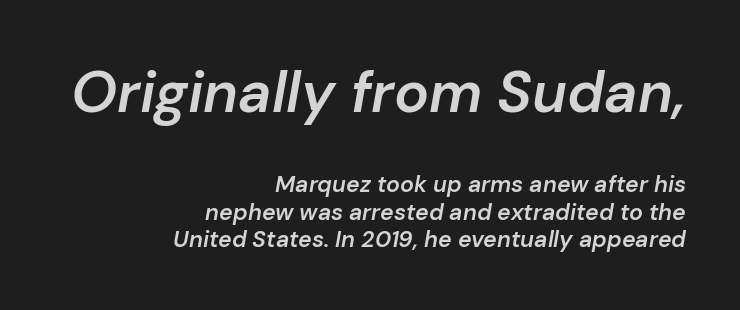
The image shows 58 px semibold type, italic (leaning right); set right-aligned, line spacing 1.19x, normal letter spacing, not underlined; the first (top) block is 2.52x larger; low stroke contrast and a medium x-height.
